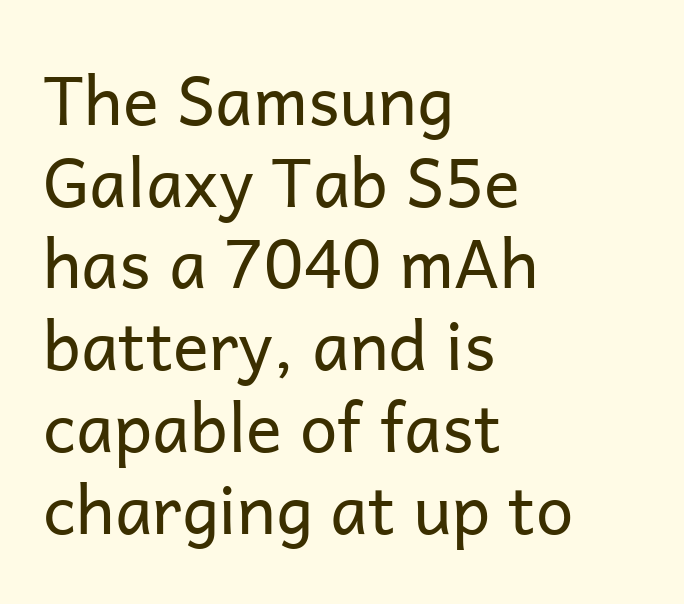
The setting favours the left margin, as ordinary paragraphs usually do. Ink coverage per letter is moderate at most. The type is set solid horizontally, with unmodified tracking. Character widths vary here, with narrow letters taking less room than wide ones. This sample uses an upright cut, with every glyph sitting square on the baseline. Decoration check: the copy has no underline.
